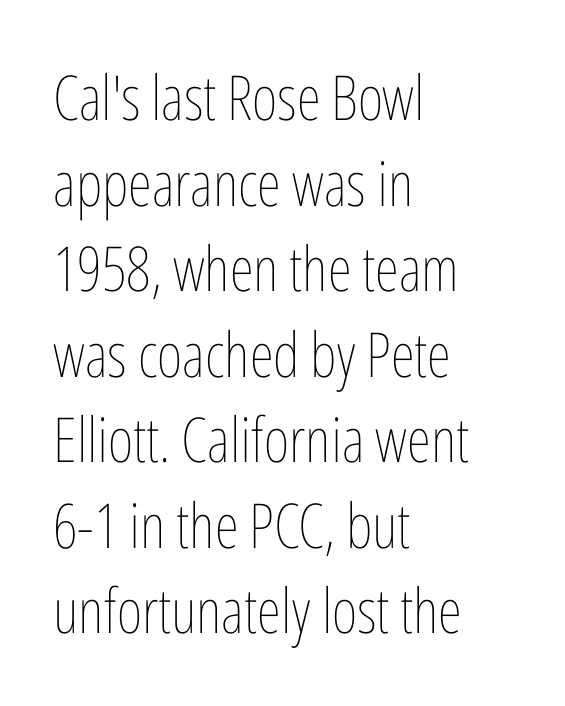
{"italic": "no", "bold": "no", "weight": "thin", "width": "condensed", "stroke_contrast": "low", "x_height": "medium", "monospaced": "no", "underline": "no", "align": "left", "line_spacing": "normal", "line_spacing_ratio": 1.38, "letter_spacing": "normal", "letter_spacing_em": 0.0, "glyph_px": 62}
